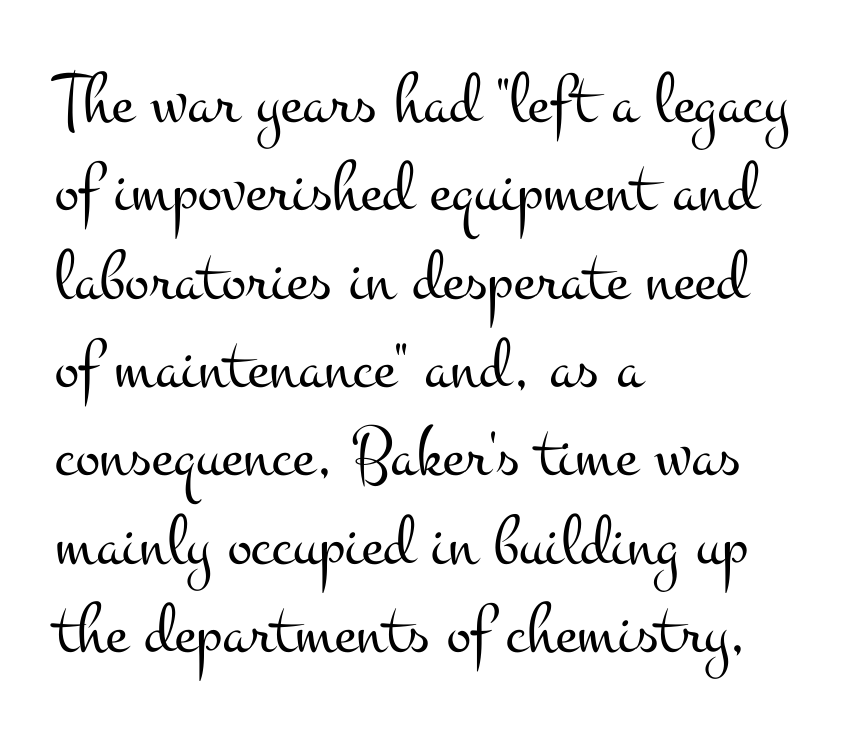
Short note: letters normally spaced. The weight would be labelled regular, book, light, or lighter still. One-word summary of the alignment: left.
